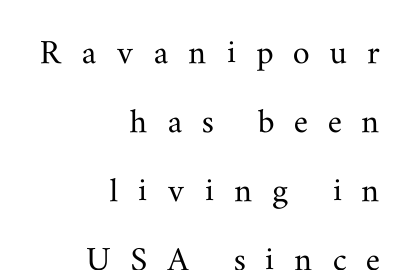
The image shows 42 px wide serif type, upright; set right-aligned, normal line spacing (1.64x), unusually wide letter spacing (+0.47 em), not underlined; medium stroke contrast and a small x-height.
